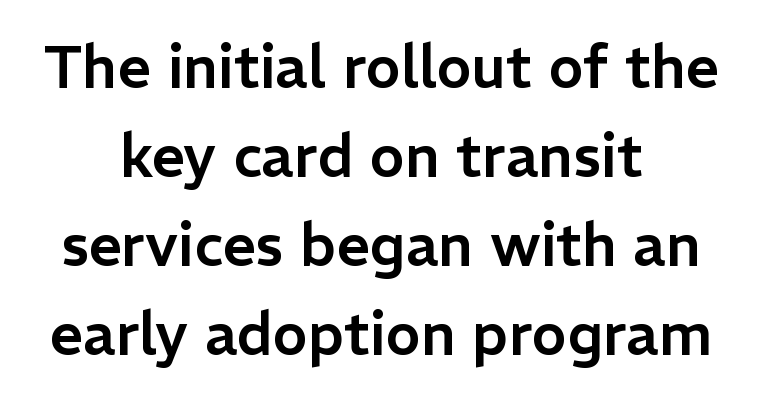
The leading is moderate, giving the passage an even texture. A bare baseline throughout the passage. In CSS terms this would be text-align: center. Is the letter spacing exaggerated? No — it looks like the ordinary default.
